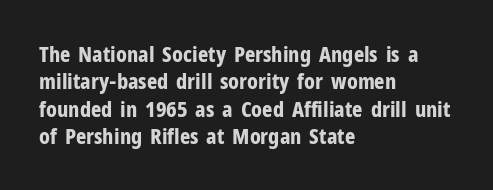
{"italic": "no", "bold": "yes", "underline": "no", "align": "left", "line_spacing_ratio": 1.24, "letter_spacing": "normal", "letter_spacing_em": 0.0, "glyph_px": 22}
